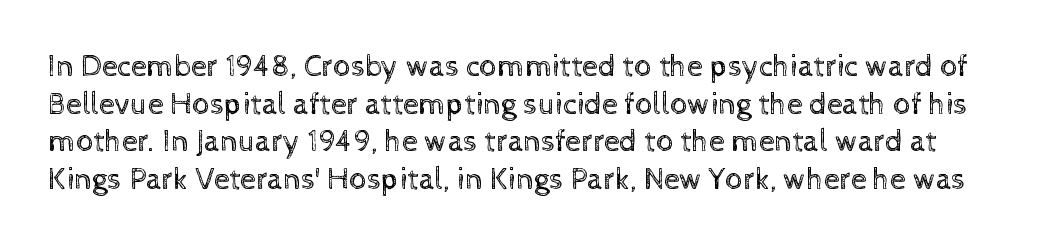
The image shows 31 px regular-weight type, upright; set line spacing 1.21x, normal letter spacing, not underlined; a medium x-height.
